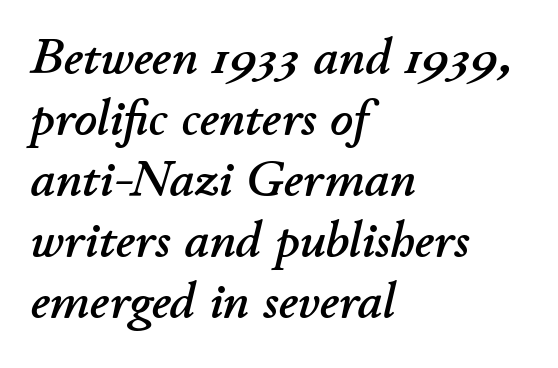
These lines are set flush left with a ragged right edge. No extra tracking has been applied to these lines. Descenders are the only things crossing below the line. Do the characters align in a grid? No, the font is proportional. Compared with ordinary roman type, these characters are visibly tilted.
